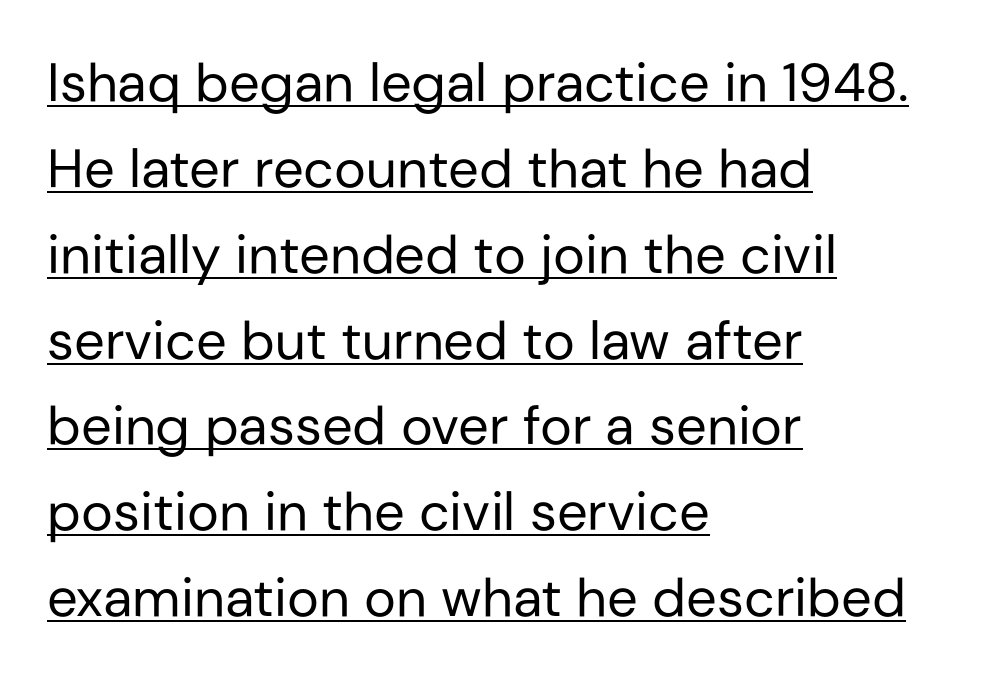
Here the designer chose a conventional face with non-uniform glyph widths. Standard letterfit; no display-style spreading of the glyphs. Upright lettering throughout. The weight would be labelled regular, book, light, or lighter still. A baseline rule has been typeset under these characters. Interline gaps are of average width in this sample.
